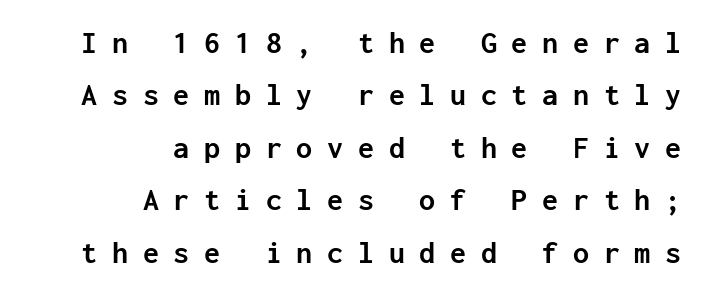
Q: Is the text bold? A: Yes.
Q: Is the text italic (slanted)? A: No, it is upright.
Q: Is the typeface a serif or a sans-serif typeface? A: Sans-serif.
Q: Is the text underlined? A: No.
Q: How is the paragraph aligned? A: Right-aligned.
Q: Is the spacing between letters normal or unusually wide? A: Unusually wide.
Q: Is the spacing between lines tight, normal or loose? A: Normal.
Q: Width (condensed, normal, or wide)? A: Normal.
Q: Stroke contrast? A: Low.
Q: x-height? A: Medium.
Q: Monospaced? A: Yes.
